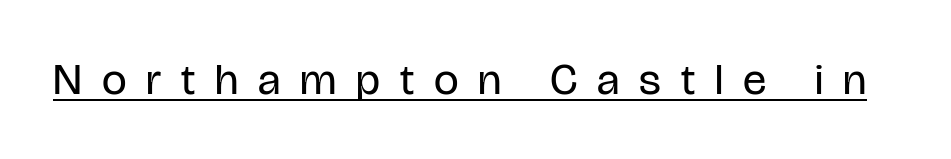
Q: Is the text bold? A: No.
Q: Is the text italic (slanted)? A: No, it is upright.
Q: Is the typeface a serif or a sans-serif typeface? A: Sans-serif.
Q: Is the text underlined? A: Yes.
Q: Is the spacing between letters normal or unusually wide? A: Unusually wide.
Q: Width (condensed, normal, or wide)? A: Condensed.
Q: Stroke contrast? A: Low.
Q: x-height? A: Large.
Q: Monospaced? A: No.
